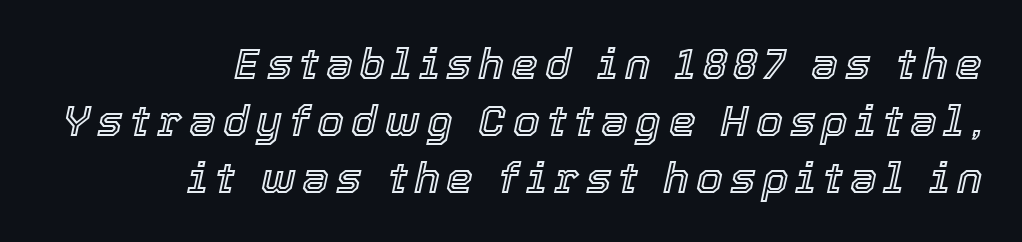
The image shows 43 px text type, italic (leaning right); set right-aligned, normal line spacing (1.32x), not underlined; a medium x-height.
